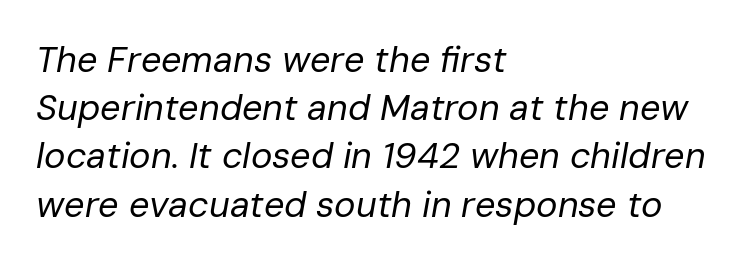
Tracking here is standard; glyphs follow each other at the usual distance. Has an underline been added? It has not. The passage shown stacks its lines at a standard gap. Leftover space on each line is placed entirely after the last word. The rendering uses natural spacing where letterforms have individual widths. Unbolded letterforms with no extra heft.
